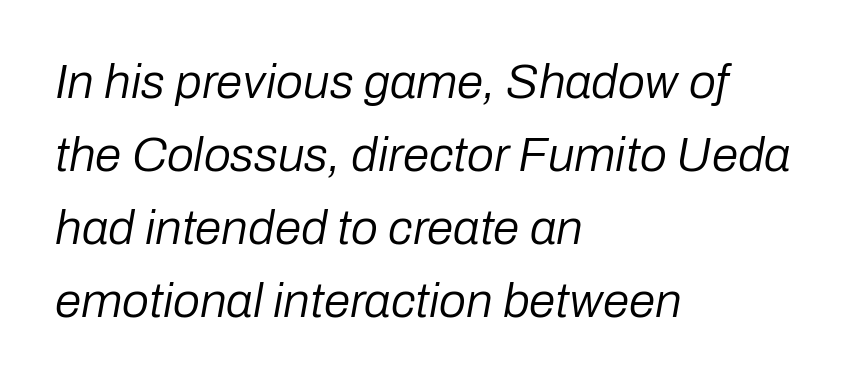
The image shows 48 px regular-weight type, italic (leaning right); set left-aligned, normal line spacing (1.52x), normal letter spacing, not underlined; low stroke contrast and a medium x-height.
